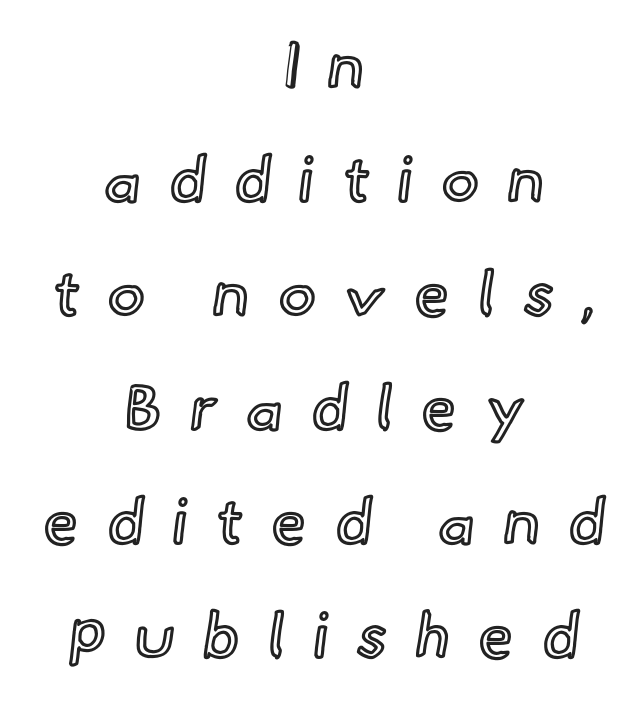
A typesetter would call this proportional, since set widths differ per character. The space beneath each line is pristine and unruled. Characters follow at a spacing far wider than the type designer built in. Teacher's note: observe the equal gaps on both sides — that is centered alignment.
